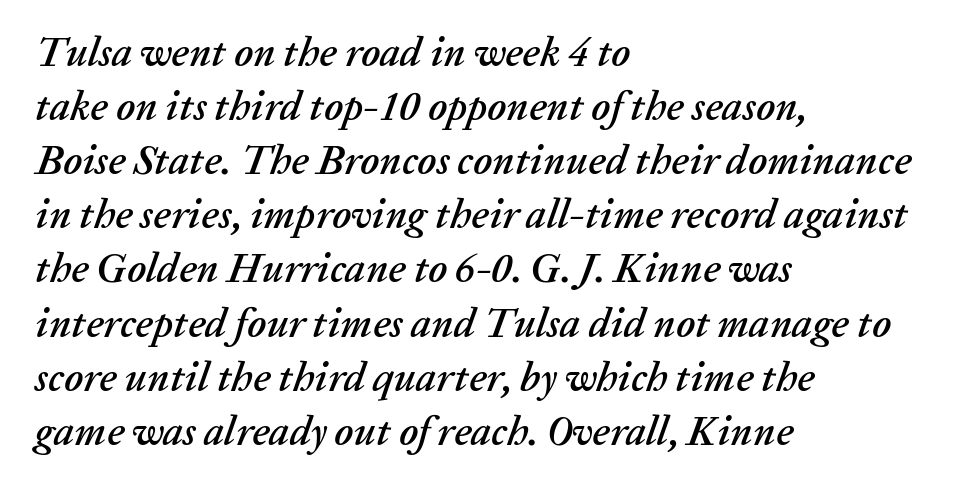
The image shows 41 px text type, italic (leaning right); set left-aligned, normal line spacing (1.32x), normal letter spacing, not underlined; low stroke contrast and a medium x-height.
